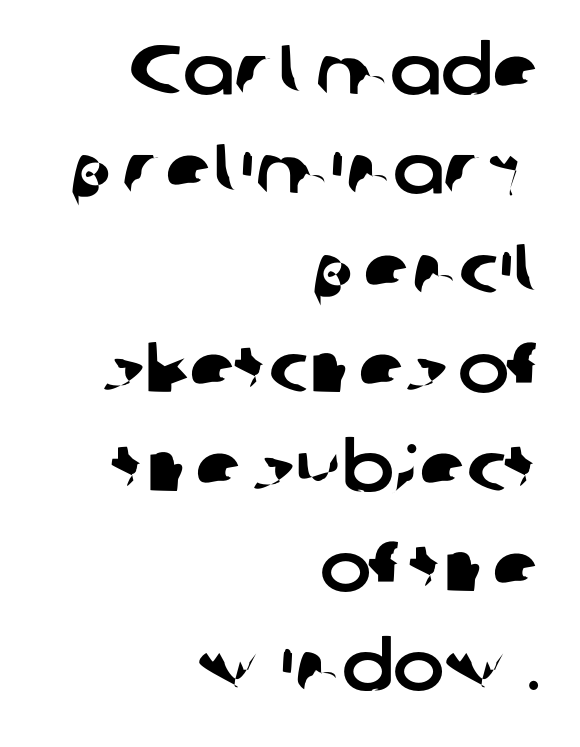
Varying glyph widths throughout — classic text-font behaviour. Observe the ordinary spacing: letters are neighbours, not strangers. Each line ends at the same right margin while the left side varies. The specimen omits any rule beneath the text block's lines. The type family on display is of the sans-serif kind. Regular leading.
